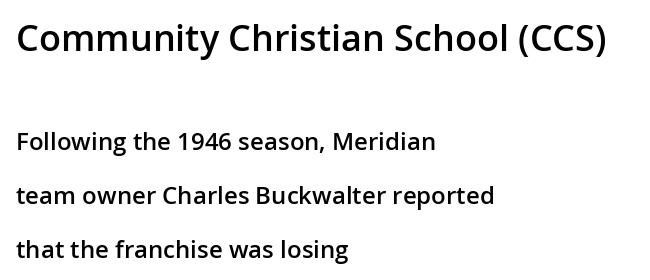
Q: Is the text bold? A: Semi-bold.
Q: Is the text italic (slanted)? A: No, it is upright.
Q: Is the typeface a serif or a sans-serif typeface? A: Sans-serif.
Q: Is the text underlined? A: No.
Q: How is the paragraph aligned? A: Left-aligned.
Q: Is the spacing between letters normal or unusually wide? A: Normal.
Q: Is the spacing between lines tight, normal or loose? A: Loose.
Q: Which block of text is set in a larger size, the first (top) or the second (bottom)? A: The first (top) one.
Q: Width (condensed, normal, or wide)? A: Normal.
Q: Stroke contrast? A: Low.
Q: x-height? A: Medium.
Q: Monospaced? A: No.
